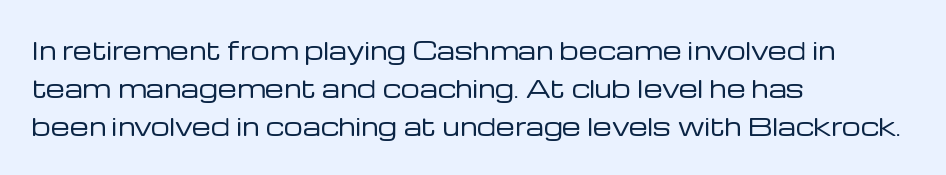
{"italic": "no", "bold": "no", "underline": "no", "align": "left", "line_spacing": "normal", "line_spacing_ratio": 1.58, "letter_spacing": "normal", "letter_spacing_em": 0.0, "glyph_px": 24}
